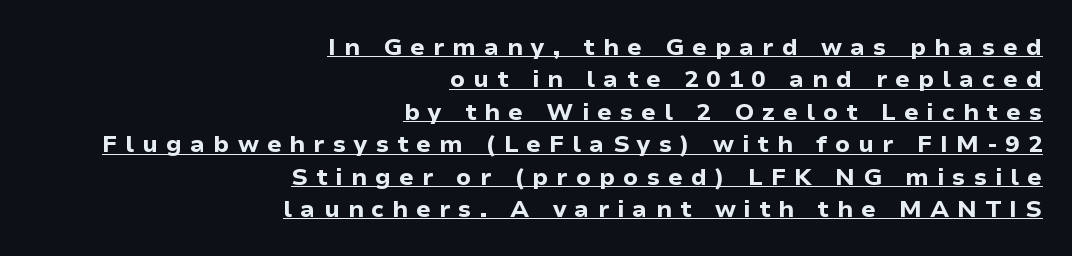
This rendering widens character spacing well past its baseline value. A student would call this right alignment; a typographer would say flush right, rag left. You can see a thin bar hugging the bottom of the glyphs. A normal amount of white space separates one row of letters from the next. Unlike italic type, these characters show no tilt at all. Notice how thick the strokes are: this is what a full bold looks like.
